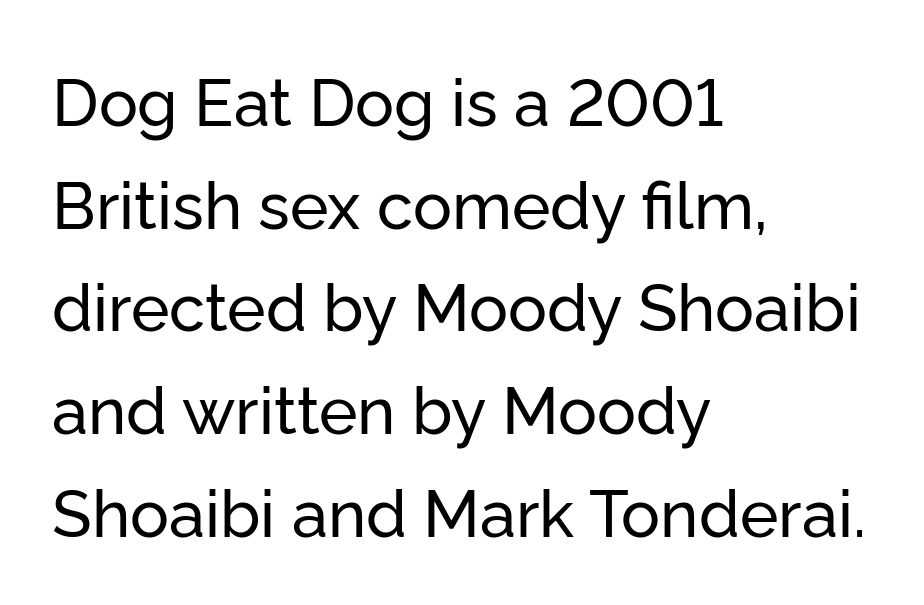
{"serif": "no", "italic": "no", "width": "normal", "stroke_contrast": "low", "x_height": "medium", "monospaced": "no", "underline": "no", "align": "left", "line_spacing": "normal", "line_spacing_ratio": 1.58, "letter_spacing": "normal", "letter_spacing_em": 0.0, "glyph_px": 65}
